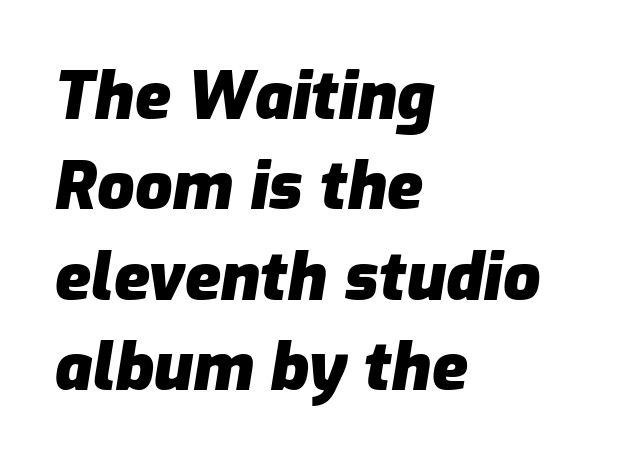
Do the characters align in a grid? No, the font is proportional. Standard letterfit; no display-style spreading of the glyphs. Has an underline been added? It has not. Leading: standard.
